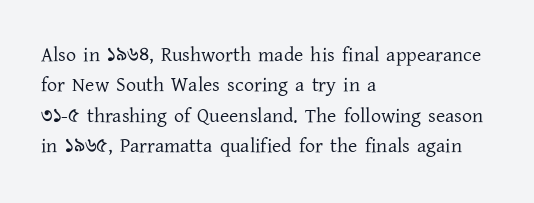
Q: Is the text bold? A: No.
Q: Is the text italic (slanted)? A: No, it is upright.
Q: Is the text underlined? A: No.
Q: How is the paragraph aligned? A: Left-aligned.
Q: Is the spacing between letters normal or unusually wide? A: Normal.
Q: Is the spacing between lines tight, normal or loose? A: Normal.
